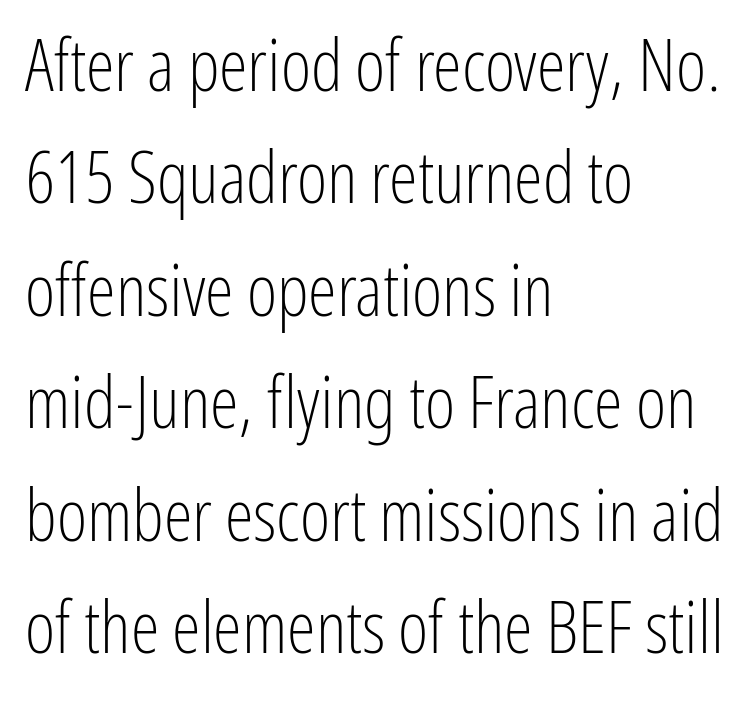
The designer left line spacing at the default. A classic flush-left, rag-right setting is used for this passage. The typeface chosen for these lines omits serifs. The foot of each line stays bare and open. This sample has the flowing, uneven cadence of proportional lettering.
